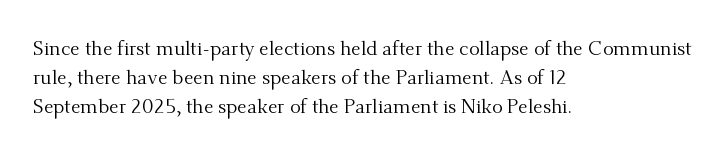
Q: Is the text bold? A: No.
Q: Is the text italic (slanted)? A: No, it is upright.
Q: Is the text underlined? A: No.
Q: How is the paragraph aligned? A: Left-aligned.
Q: Is the spacing between letters normal or unusually wide? A: Normal.
Q: Is the spacing between lines tight, normal or loose? A: Normal.
